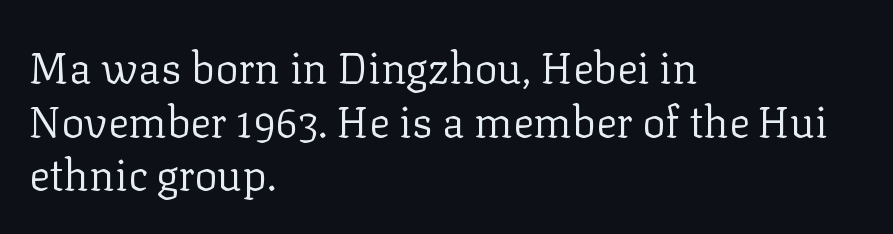
{"serif": "yes", "italic": "no", "bold": "no", "weight": "regular", "width": "normal", "stroke_contrast": "low", "x_height": "medium", "monospaced": "no", "underline": "no", "align": "left", "line_spacing": "normal", "line_spacing_ratio": 1.25, "letter_spacing": "normal", "letter_spacing_em": 0.0, "glyph_px": 43}
